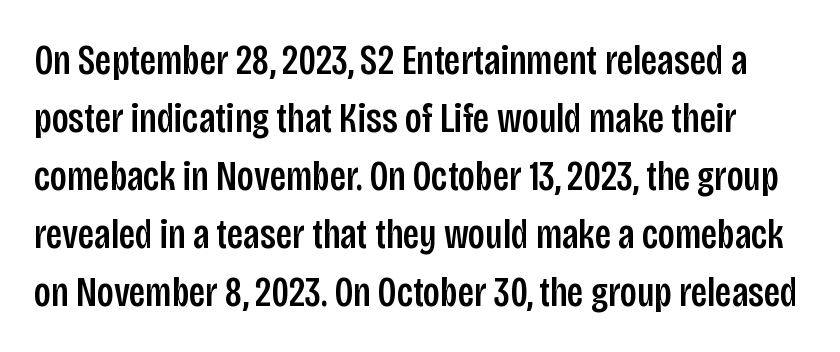
The image shows 42 px condensed sans-serif type, upright; set normal line spacing (1.38x), normal letter spacing, not underlined; low stroke contrast and a large x-height.
